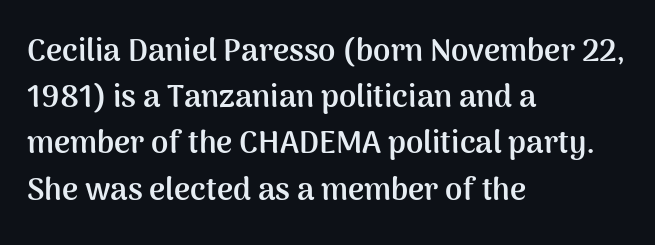
The image shows 31 px semibold sans-serif type, upright; set left-aligned, normal line spacing (1.49x), normal letter spacing, not underlined; medium stroke contrast and a medium x-height.
